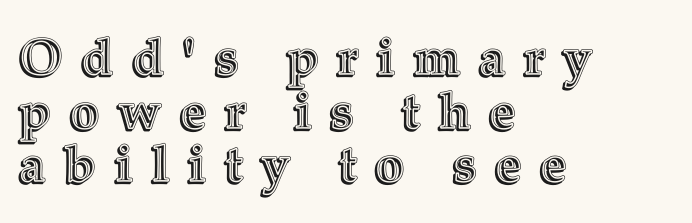
The image shows 51 px text type, upright; set left-aligned, tight line spacing (1.05x), unusually wide letter spacing (+0.37 em), not underlined; a medium x-height.
